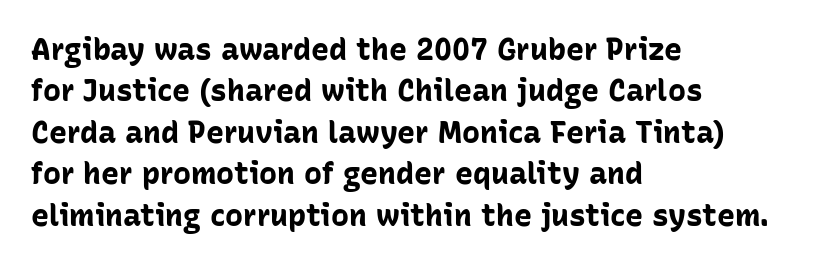
The image shows 30 px bold sans-serif type, upright; set left-aligned, normal line spacing (1.38x), normal letter spacing, not underlined; low stroke contrast and a medium x-height.
